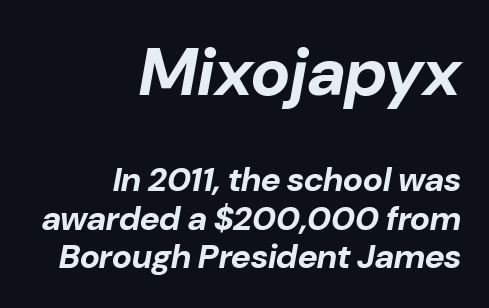
Q: Is the text bold? A: Yes.
Q: Is the text italic (slanted)? A: Yes, it leans right by about 10 degrees.
Q: Is the text underlined? A: No.
Q: How is the paragraph aligned? A: Right-aligned.
Q: Is the spacing between letters normal or unusually wide? A: Normal.
Q: Is the spacing between lines tight, normal or loose? A: Tight.
Q: Which block of text is set in a larger size, the first (top) or the second (bottom)? A: The first (top) one.
Q: Width (condensed, normal, or wide)? A: Normal.
Q: Stroke contrast? A: Low.
Q: x-height? A: Medium.
Q: Monospaced? A: No.
